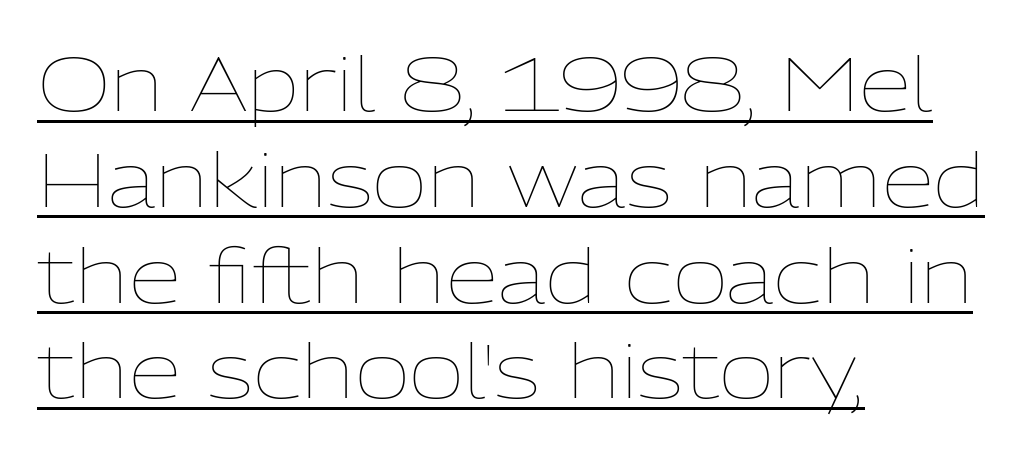
{"italic": "no", "bold": "no", "weight": "thin", "width": "normal", "stroke_contrast": "low", "x_height": "medium", "monospaced": "no", "underline": "yes", "align": "left", "line_spacing": "normal", "line_spacing_ratio": 1.26, "letter_spacing": "normal", "letter_spacing_em": 0.0, "glyph_px": 76}
